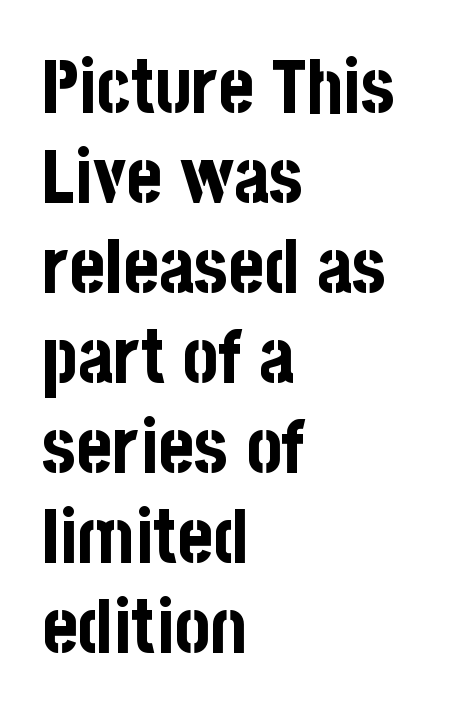
The image shows 75 px bold, condensed sans-serif type, upright; set left-aligned, line spacing 1.2x, normal letter spacing, not underlined; low stroke contrast and a large x-height.
